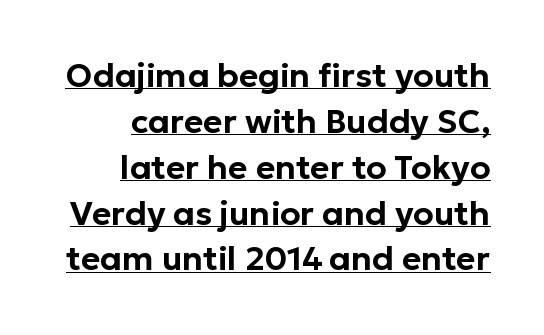
A typesetter would call this proportional, since set widths differ per character. What stands out about the letter spacing? Nothing — it is the standard amount. In terms of leading, this rendering sits right in the middle. It's the straight-up-and-down kind of type.
